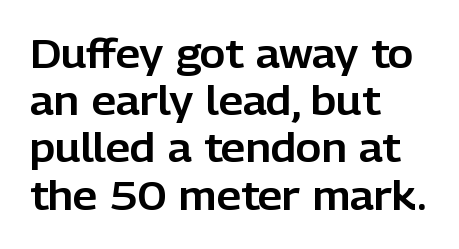
{"serif": "no", "italic": "no", "width": "normal", "stroke_contrast": "low", "x_height": "medium", "monospaced": "no", "underline": "no", "align": "left", "line_spacing_ratio": 1.21, "letter_spacing": "normal", "letter_spacing_em": 0.0, "glyph_px": 39}
